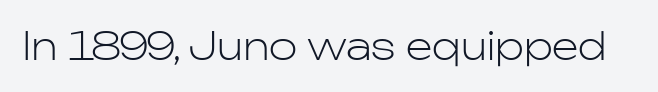
Q: Is the text bold? A: No.
Q: Is the text italic (slanted)? A: No, it is upright.
Q: Is the typeface a serif or a sans-serif typeface? A: Sans-serif.
Q: Is the text underlined? A: No.
Q: Is the spacing between letters normal or unusually wide? A: Normal.
Q: Width (condensed, normal, or wide)? A: Normal.
Q: Stroke contrast? A: Low.
Q: x-height? A: Medium.
Q: Monospaced? A: No.
